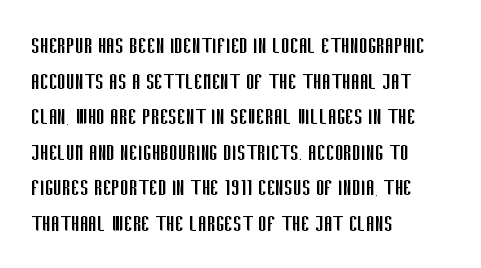
{"italic": "no", "bold": "no", "underline": "no", "align": "left", "line_spacing": "normal", "line_spacing_ratio": 1.37, "letter_spacing": "normal", "letter_spacing_em": 0.0, "glyph_px": 26}
